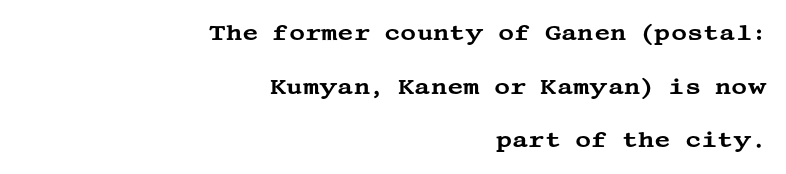
Q: Is the text italic (slanted)? A: No, it is upright.
Q: Is the text underlined? A: No.
Q: How is the paragraph aligned? A: Right-aligned.
Q: Is the spacing between letters normal or unusually wide? A: Normal.
Q: Is the spacing between lines tight, normal or loose? A: Loose.
